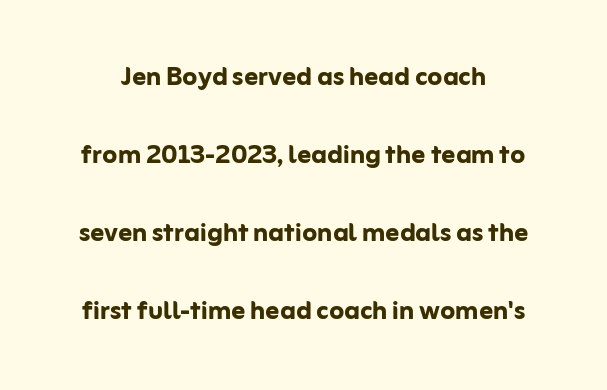
The letters stand upright; this is a roman face. Students, observe: this is what heavily led, spacious text looks like. Proportional: the letters do not fall into vertical columns. The glyphs are unaccompanied by any horizontal stroke below them. This sample uses a sans-serif face.
